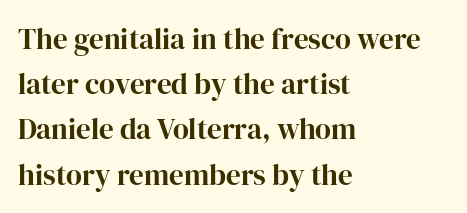
The letterforms sit shoulder to shoulder at normal distance. A full-strength bold gives these letters their thick strokes. Does the leading feel generous? No, just average. Yep, those are serifs on the letters. This sample is left-justified, so line endings fall wherever the words run out. Here the designer chose a conventional face with non-uniform glyph widths.
